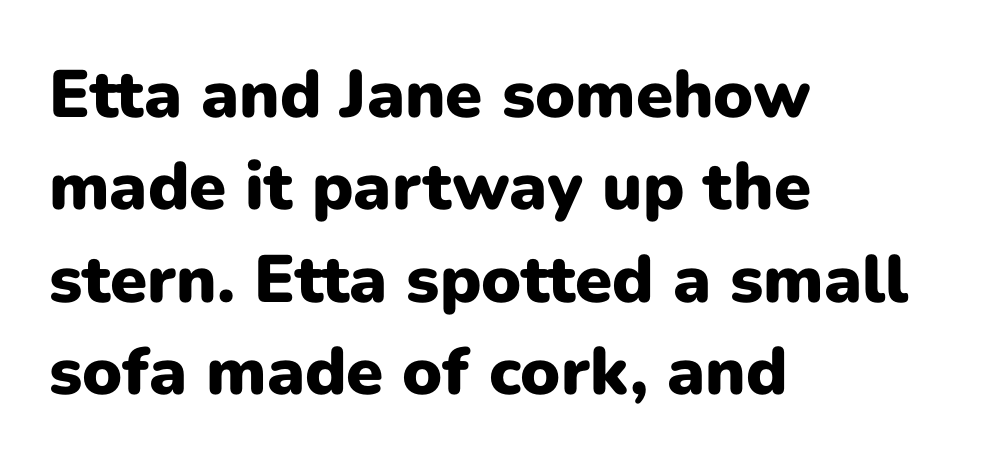
{"serif": "no", "italic": "no", "bold": "yes", "weight": "heavy", "width": "normal", "stroke_contrast": "low", "x_height": "medium", "monospaced": "no", "underline": "no", "align": "left", "line_spacing": "normal", "line_spacing_ratio": 1.38, "letter_spacing": "normal", "letter_spacing_em": 0.0, "glyph_px": 67}
